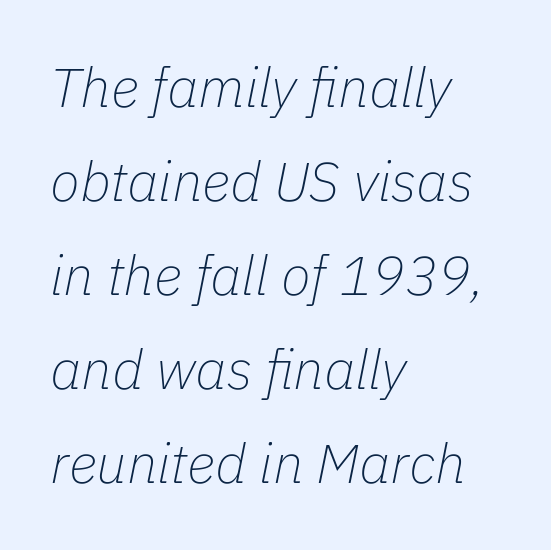
This rendering leaves character spacing at its baseline value. A typesetter would mark this as italic. You could not count columns in this text — the font is proportionally spaced. Descenders hang freely into open space. Typeset ragged right — the left edge is the straight one. The font sits on the lighter half of the weight spectrum, regular included.
